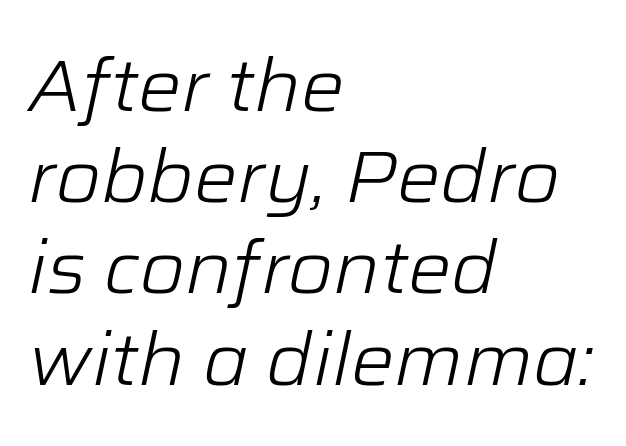
{"italic": "yes", "lean": "right", "slant_degrees": 12, "bold": "no", "weight": "light", "width": "normal", "stroke_contrast": "low", "x_height": "medium", "monospaced": "no", "underline": "no", "align": "left", "line_spacing": "normal", "line_spacing_ratio": 1.25, "letter_spacing": "normal", "letter_spacing_em": 0.0, "glyph_px": 73}
